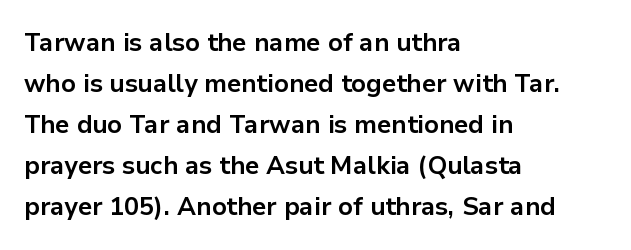
The image shows 26 px bold type, upright; set left-aligned, normal line spacing (1.58x), normal letter spacing, not underlined.
